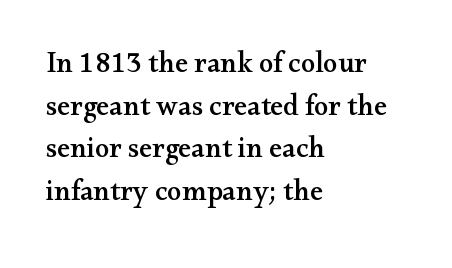
Q: Is the text italic (slanted)? A: No, it is upright.
Q: Is the typeface a serif or a sans-serif typeface? A: Serif.
Q: Is the text underlined? A: No.
Q: How is the paragraph aligned? A: Left-aligned.
Q: Is the spacing between letters normal or unusually wide? A: Normal.
Q: Is the spacing between lines tight, normal or loose? A: Normal.
Q: Width (condensed, normal, or wide)? A: Wide.
Q: Stroke contrast? A: Medium.
Q: x-height? A: Small.
Q: Monospaced? A: No.
